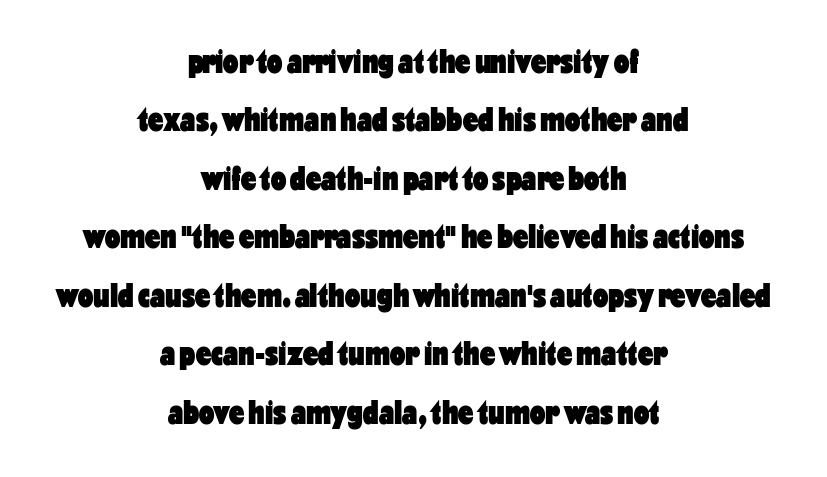
Q: Is the text bold? A: Yes.
Q: Is the text italic (slanted)? A: No, it is upright.
Q: Is the typeface a serif or a sans-serif typeface? A: Sans-serif.
Q: Is the text underlined? A: No.
Q: How is the paragraph aligned? A: Centered.
Q: Is the spacing between letters normal or unusually wide? A: Normal.
Q: Width (condensed, normal, or wide)? A: Condensed.
Q: Stroke contrast? A: Low.
Q: x-height? A: Medium.
Q: Monospaced? A: No.
